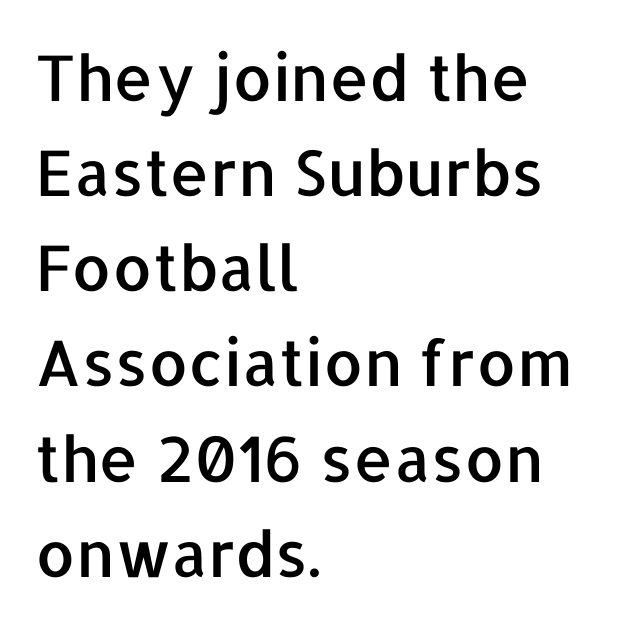
The image shows 63 px sans-serif type, upright; set left-aligned, normal line spacing (1.51x), normal letter spacing, not underlined; low stroke contrast and a medium x-height.
